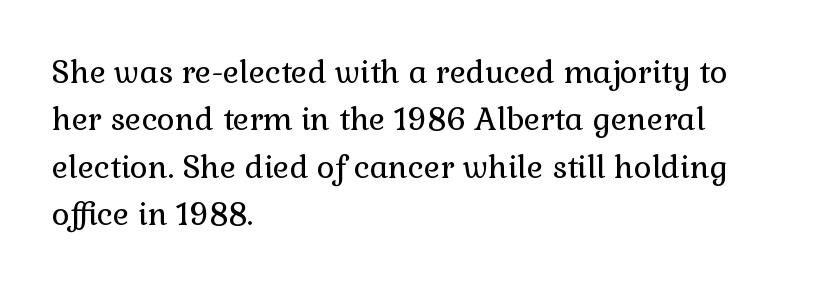
No letter is thick-stroked: the sample isn't bold. Do the characters align in a grid? No, the font is proportional. Unlike italic type, these characters show no tilt at all. The face used here is rendered with its standard letterfit. Lines of text with bare space underneath.
